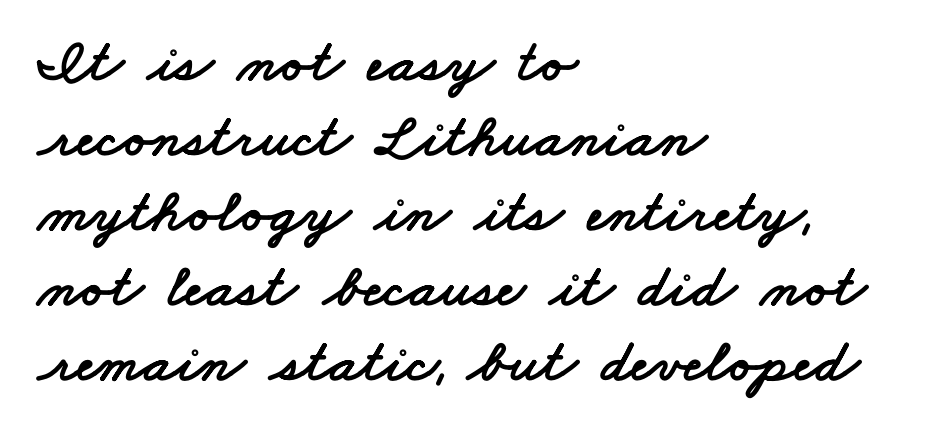
{"serif": "no", "width": "wide", "stroke_contrast": "low", "x_height": "small", "monospaced": "no", "underline": "no", "align": "left", "line_spacing_ratio": 1.23, "letter_spacing": "normal", "letter_spacing_em": 0.0, "glyph_px": 61}
